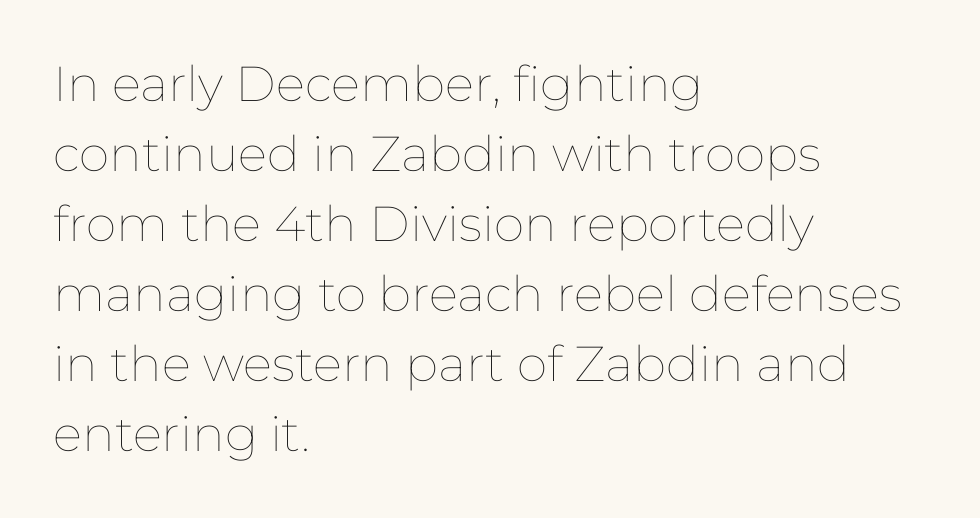
Q: Is the text bold? A: No.
Q: Is the text italic (slanted)? A: No, it is upright.
Q: Is the text underlined? A: No.
Q: How is the paragraph aligned? A: Left-aligned.
Q: Is the spacing between letters normal or unusually wide? A: Normal.
Q: Is the spacing between lines tight, normal or loose? A: Normal.
Q: Width (condensed, normal, or wide)? A: Normal.
Q: Stroke contrast? A: Low.
Q: x-height? A: Medium.
Q: Monospaced? A: No.
